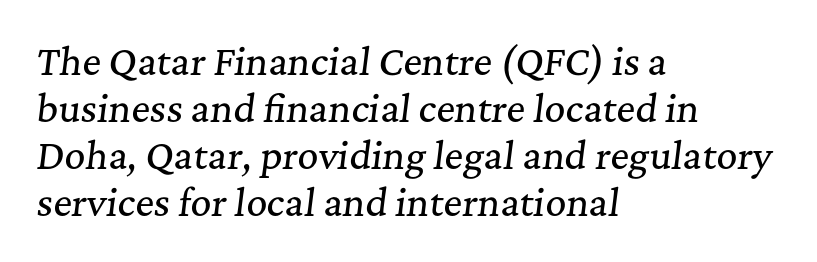
Q: Is the text italic (slanted)? A: Yes, it leans right by about 7 degrees.
Q: Is the typeface a serif or a sans-serif typeface? A: Serif.
Q: Is the text underlined? A: No.
Q: How is the paragraph aligned? A: Left-aligned.
Q: Is the spacing between letters normal or unusually wide? A: Normal.
Q: Is the spacing between lines tight, normal or loose? A: Normal.
Q: Width (condensed, normal, or wide)? A: Normal.
Q: Stroke contrast? A: Medium.
Q: x-height? A: Medium.
Q: Monospaced? A: No.
